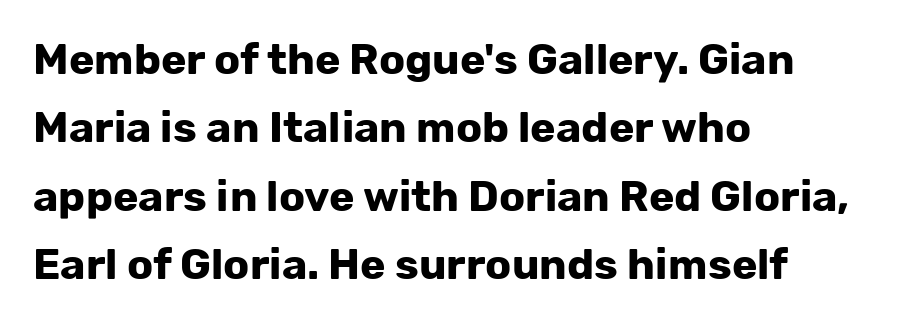
Stroke terminals: plain, sans-serif. This sample has the flowing, uneven cadence of proportional lettering. Which margin do the lines hug? The left one — the right edge is uneven. Tracking value appears to be zero — textbook default spacing.
